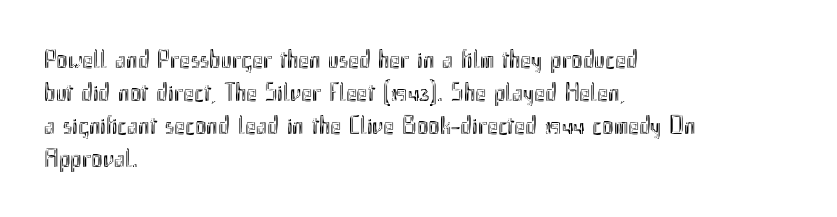
The foot of each line stays bare and open. Leading matches the norm, producing a regular column. The paragraph shown leans on its left margin. The gaps between neighbouring characters are ordinary and unremarkable. Italic? Not at all — the glyphs are vertical.
